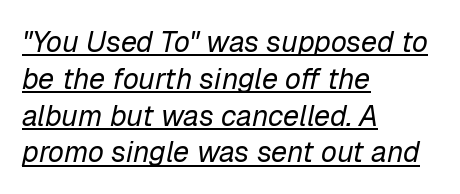
The image shows 29 px regular-weight type, italic (leaning right); set left-aligned, normal line spacing (1.27x), normal letter spacing, underlined; low stroke contrast and a medium x-height.
